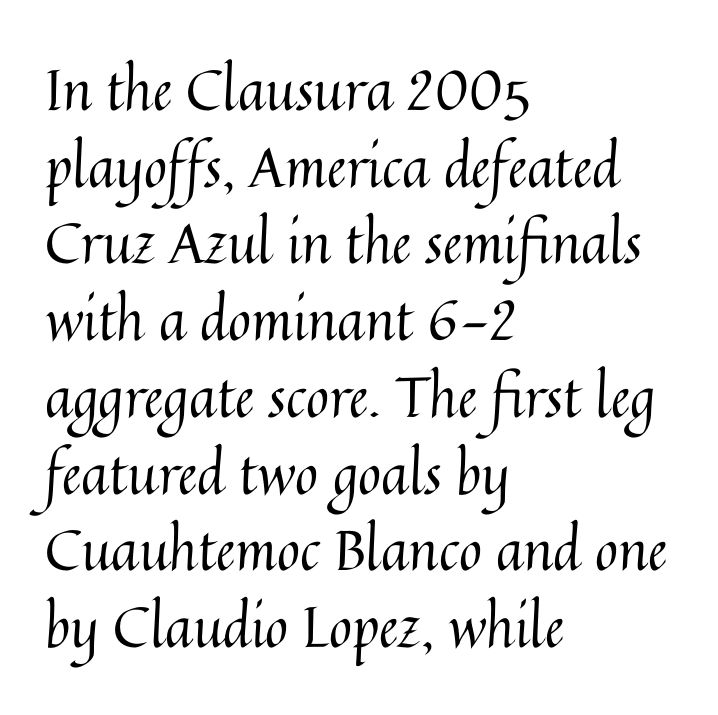
The image shows 56 px regular-weight type; set left-aligned, normal line spacing (1.37x), normal letter spacing, not underlined; medium stroke contrast and a medium x-height.
